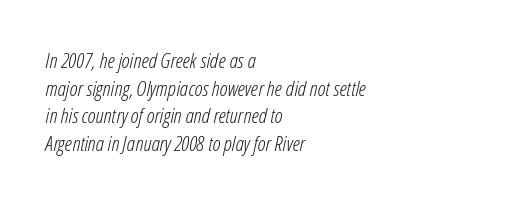
The image shows 21 px text type, italic (leaning right); set left-aligned, normal line spacing (1.31x), normal letter spacing, not underlined.
